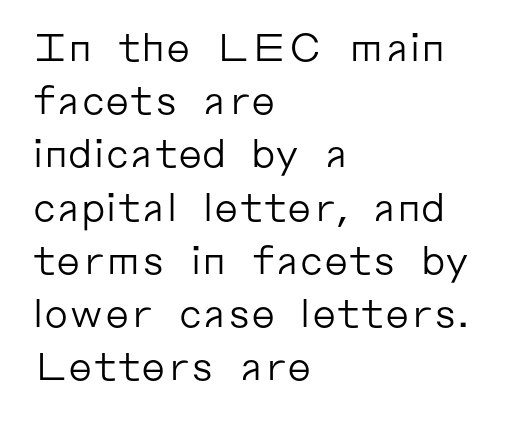
{"serif": "no", "italic": "no", "bold": "no", "weight": "regular", "width": "normal", "stroke_contrast": "low", "x_height": "medium", "monospaced": "no", "underline": "no", "align": "left", "line_spacing": "normal", "line_spacing_ratio": 1.4, "letter_spacing": "normal", "letter_spacing_em": 0.0, "glyph_px": 38}
